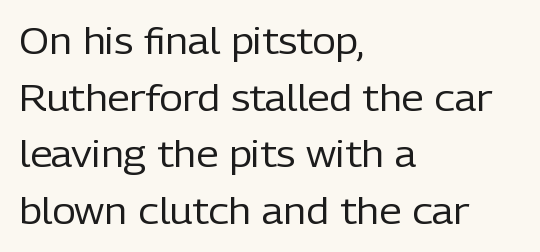
In CSS terms this would be text-align: left. Weight: in the light-to-regular range. Serifs: no, the terminals of the letterforms are clean. A typesetter would call this zero additional tracking. Descenders hang freely into open space. Normally led — the rows are evenly, conventionally spaced.
